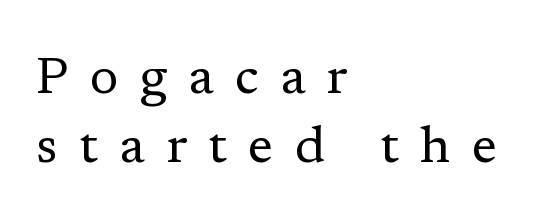
Q: Is the text bold? A: No.
Q: Is the text italic (slanted)? A: No, it is upright.
Q: Is the typeface a serif or a sans-serif typeface? A: Serif.
Q: Is the text underlined? A: No.
Q: How is the paragraph aligned? A: Left-aligned.
Q: Is the spacing between letters normal or unusually wide? A: Unusually wide.
Q: Is the spacing between lines tight, normal or loose? A: Normal.
Q: Width (condensed, normal, or wide)? A: Normal.
Q: Stroke contrast? A: Low.
Q: x-height? A: Medium.
Q: Monospaced? A: No.
